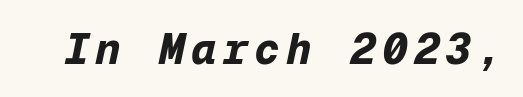
Each letter, wide or thin by design, is forced into the same width here. The lettering tilts uniformly, giving the passage an italic look. The strip under each line holds only bare page. Each glyph is drawn with heavy, bold strokes.
